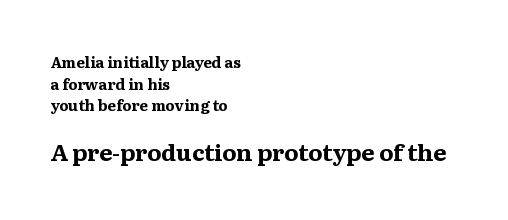
The image shows 23 px bold type, upright; set left-aligned, normal line spacing (1.44x), normal letter spacing, not underlined; the second (bottom) block is 1.53x larger.
